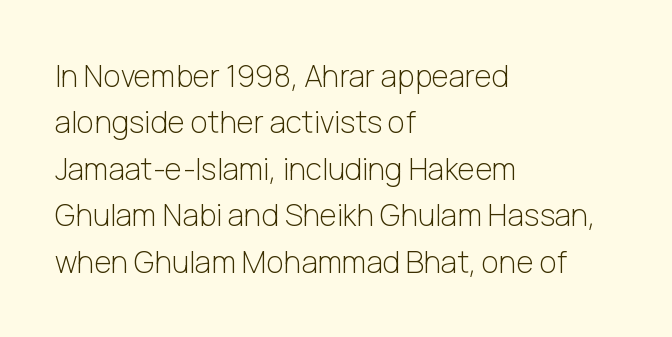
The image shows 30 px light sans-serif type, upright; set left-aligned, normal line spacing (1.55x), normal letter spacing, not underlined; low stroke contrast and a medium x-height.
